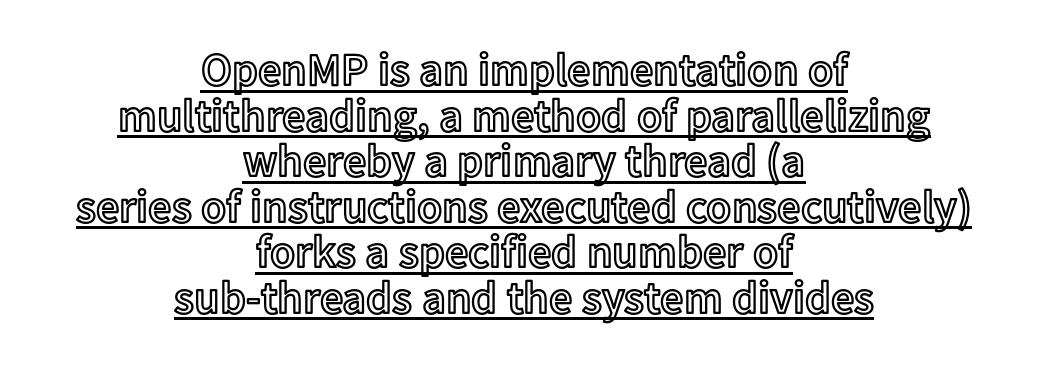
Q: Is the text italic (slanted)? A: No, it is upright.
Q: Is the text underlined? A: Yes.
Q: How is the paragraph aligned? A: Centered.
Q: Is the spacing between letters normal or unusually wide? A: Normal.
Q: Is the spacing between lines tight, normal or loose? A: Tight.
Q: Width (condensed, normal, or wide)? A: Normal.
Q: x-height? A: Medium.
Q: Monospaced? A: No.
